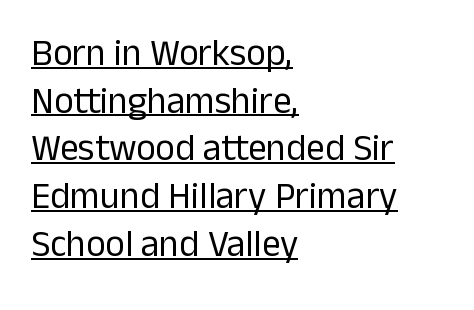
Q: Is the text bold? A: No.
Q: Is the text italic (slanted)? A: No, it is upright.
Q: Is the typeface a serif or a sans-serif typeface? A: Sans-serif.
Q: Is the text underlined? A: Yes.
Q: How is the paragraph aligned? A: Left-aligned.
Q: Is the spacing between letters normal or unusually wide? A: Normal.
Q: Is the spacing between lines tight, normal or loose? A: Normal.
Q: Width (condensed, normal, or wide)? A: Normal.
Q: Stroke contrast? A: Low.
Q: x-height? A: Medium.
Q: Monospaced? A: No.
